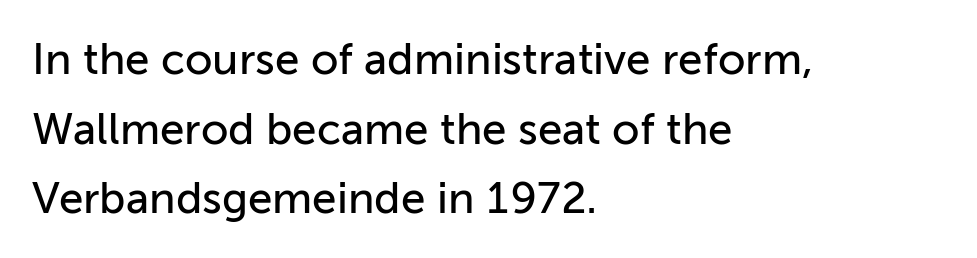
Short and long lines alike share a common starting point at left. Line spacing here is normal. Rendered with straight, roman letterforms. Is the letter spacing exaggerated? No — it looks like the ordinary default.
